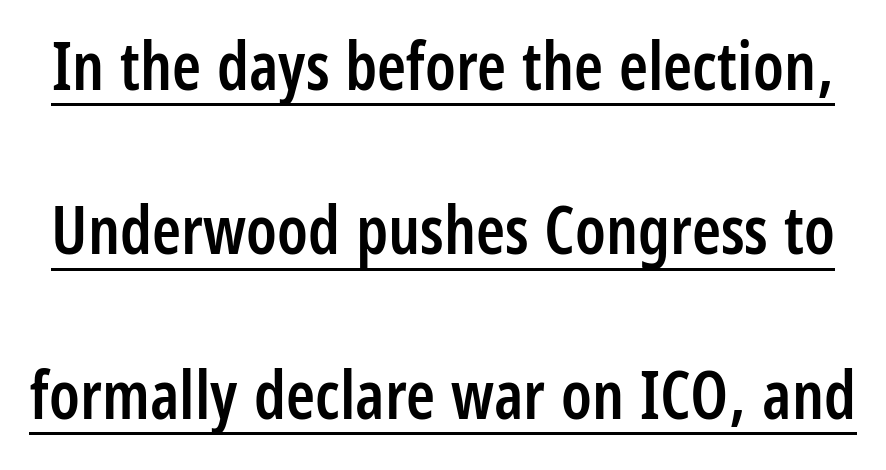
Q: Is the text bold? A: Semi-bold.
Q: Is the text italic (slanted)? A: No, it is upright.
Q: Is the typeface a serif or a sans-serif typeface? A: Sans-serif.
Q: Is the text underlined? A: Yes.
Q: Is the spacing between letters normal or unusually wide? A: Normal.
Q: Is the spacing between lines tight, normal or loose? A: Loose.
Q: Width (condensed, normal, or wide)? A: Condensed.
Q: Stroke contrast? A: Low.
Q: x-height? A: Large.
Q: Monospaced? A: No.
